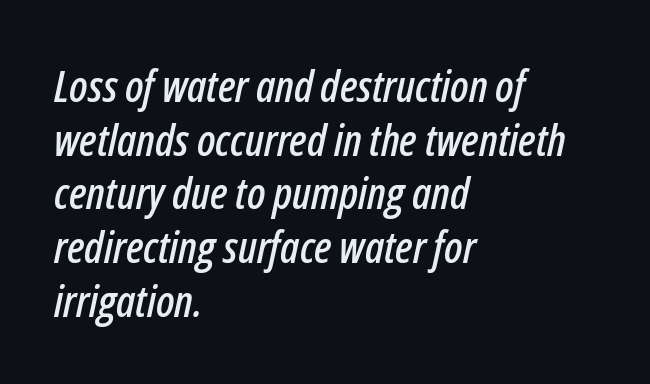
Note the varied advance widths — an 'i' is clearly narrower than an 'm'. The rendering applies a slant to the glyphs. Anything drawn beneath the words? Only blank space. These lines keep a tight, regular rhythm from letter to letter.
